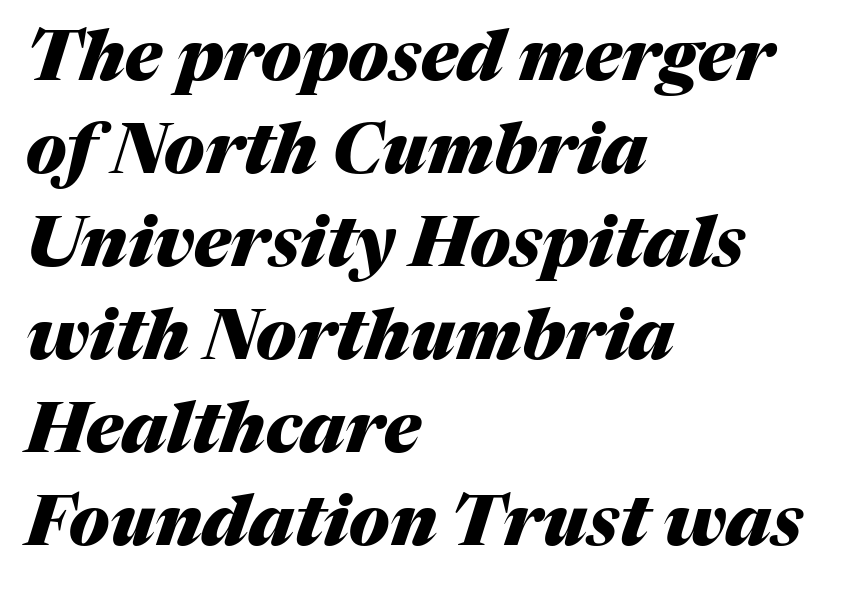
The image shows 70 px heavy type, italic (leaning right); set left-aligned, normal line spacing (1.33x), normal letter spacing, not underlined; medium stroke contrast and a medium x-height.
